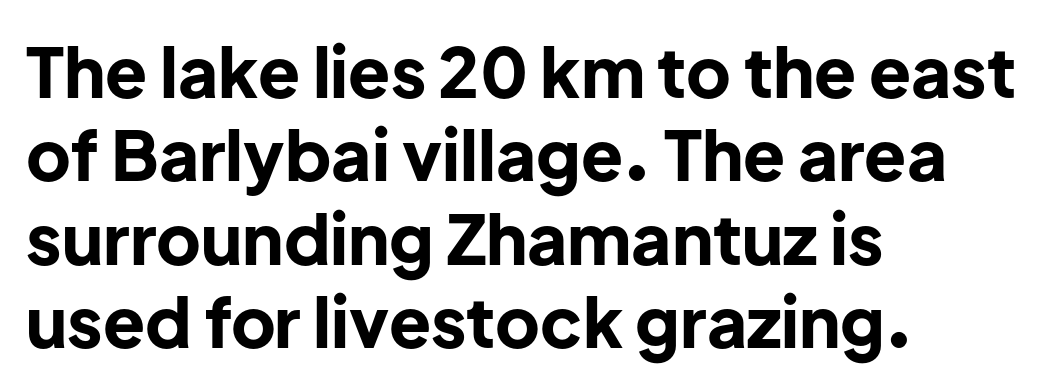
{"serif": "no", "italic": "no", "bold": "yes", "weight": "bold", "width": "normal", "stroke_contrast": "low", "x_height": "medium", "monospaced": "no", "underline": "no", "align": "left", "line_spacing_ratio": 1.21, "letter_spacing": "normal", "letter_spacing_em": 0.0, "glyph_px": 69}
